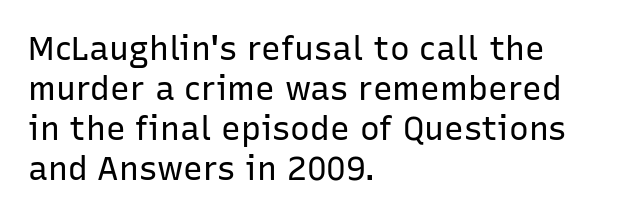
Q: Is the text bold? A: No.
Q: Is the text italic (slanted)? A: No, it is upright.
Q: Is the typeface a serif or a sans-serif typeface? A: Sans-serif.
Q: Is the text underlined? A: No.
Q: How is the paragraph aligned? A: Left-aligned.
Q: Is the spacing between letters normal or unusually wide? A: Normal.
Q: Width (condensed, normal, or wide)? A: Normal.
Q: Stroke contrast? A: Low.
Q: x-height? A: Medium.
Q: Monospaced? A: No.
